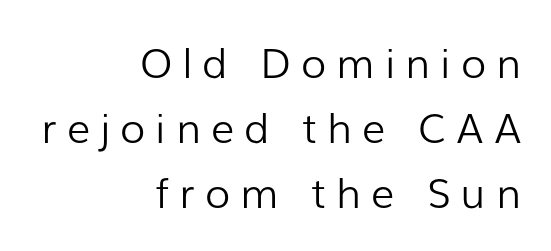
Q: Is the text bold? A: No.
Q: Is the text italic (slanted)? A: No, it is upright.
Q: Is the typeface a serif or a sans-serif typeface? A: Sans-serif.
Q: Is the text underlined? A: No.
Q: How is the paragraph aligned? A: Right-aligned.
Q: Is the spacing between letters normal or unusually wide? A: Unusually wide.
Q: Is the spacing between lines tight, normal or loose? A: Normal.
Q: Width (condensed, normal, or wide)? A: Normal.
Q: Stroke contrast? A: Low.
Q: x-height? A: Medium.
Q: Monospaced? A: No.
